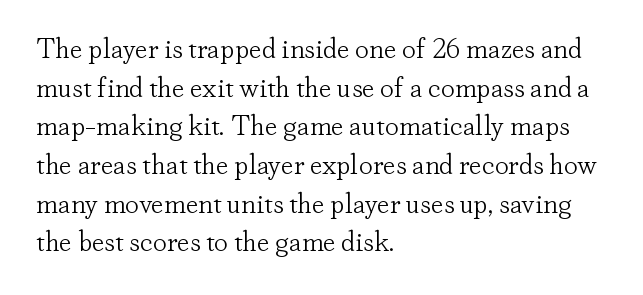
{"serif": "yes", "italic": "no", "bold": "no", "weight": "light", "width": "normal", "stroke_contrast": "low", "x_height": "small", "monospaced": "no", "underline": "no", "align": "left", "line_spacing": "normal", "line_spacing_ratio": 1.38, "letter_spacing": "normal", "letter_spacing_em": 0.0, "glyph_px": 28}
